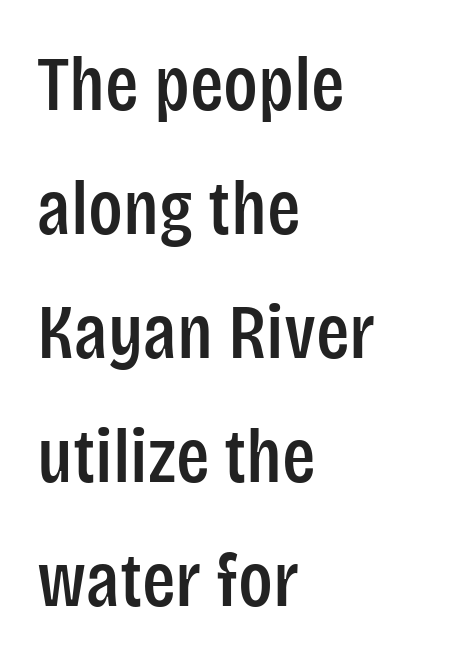
Alignment: flush left. Descenders hang freely into open space. These lines were composed using upright roman letters. Varying glyph widths throughout — classic text-font behaviour.
